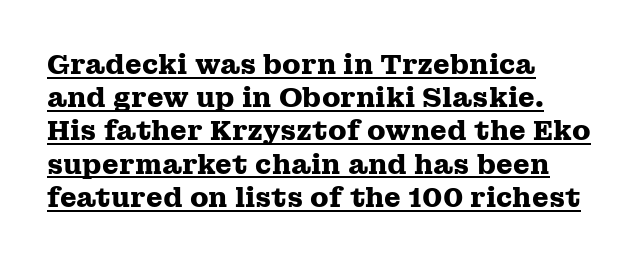
{"italic": "no", "bold": "yes", "underline": "yes", "align": "left", "line_spacing_ratio": 1.23, "letter_spacing": "normal", "letter_spacing_em": 0.0, "glyph_px": 27}
